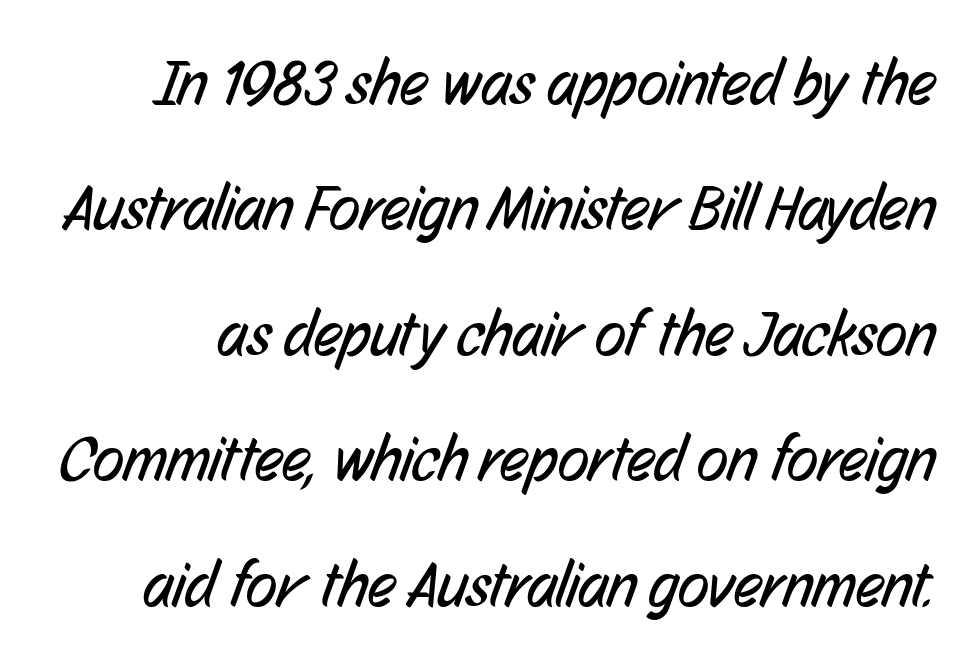
Q: Is the text bold? A: No.
Q: Is the typeface a serif or a sans-serif typeface? A: Sans-serif.
Q: Is the text underlined? A: No.
Q: Is the spacing between letters normal or unusually wide? A: Normal.
Q: Is the spacing between lines tight, normal or loose? A: Loose.
Q: Width (condensed, normal, or wide)? A: Condensed.
Q: Stroke contrast? A: Low.
Q: x-height? A: Medium.
Q: Monospaced? A: No.
